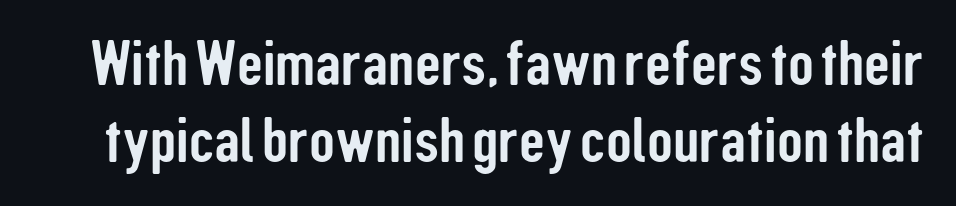
{"serif": "no", "italic": "no", "width": "condensed", "stroke_contrast": "low", "x_height": "medium", "monospaced": "no", "underline": "no", "line_spacing_ratio": 1.2, "letter_spacing": "normal", "letter_spacing_em": 0.0, "glyph_px": 64}
